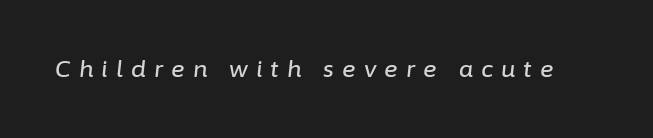
The image shows 23 px text type, italic (leaning right); set unusually wide letter spacing (+0.35 em), not underlined.
